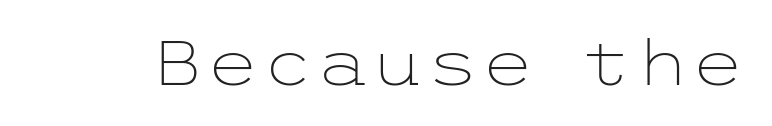
The image shows 63 px light, wide sans-serif type, upright; set normal letter spacing, not underlined; low stroke contrast and a medium x-height.
